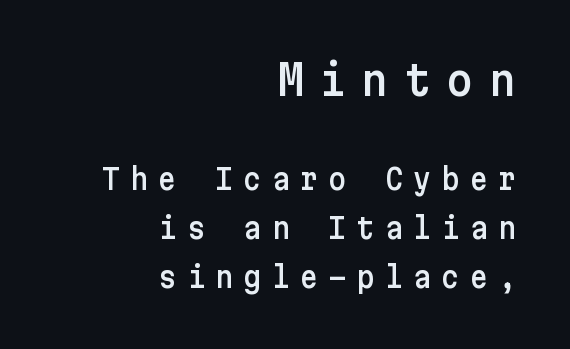
The image shows 42 px sans-serif type, upright; set right-aligned, line spacing 1.76x, unusually wide letter spacing (+0.36 em), not underlined; the first (top) block is 1.5x larger; low stroke contrast and a medium x-height.
